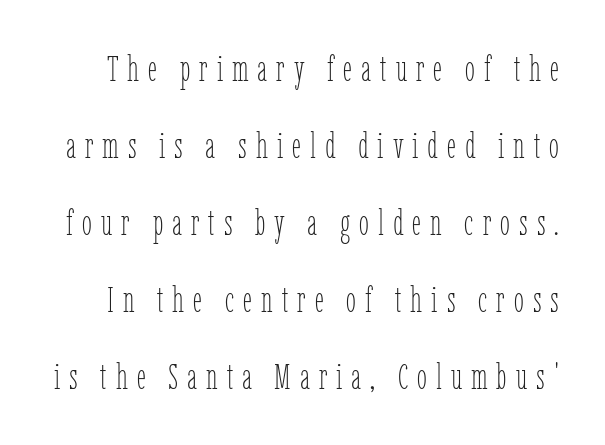
Q: Is the text bold? A: No.
Q: Is the text italic (slanted)? A: No, it is upright.
Q: Is the text underlined? A: No.
Q: Is the spacing between letters normal or unusually wide? A: Unusually wide.
Q: Is the spacing between lines tight, normal or loose? A: Loose.
Q: Width (condensed, normal, or wide)? A: Condensed.
Q: Stroke contrast? A: Low.
Q: x-height? A: Medium.
Q: Monospaced? A: No.
